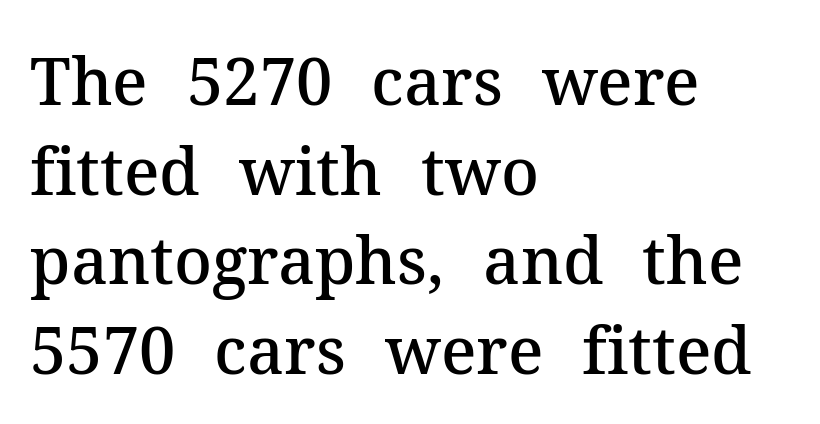
{"serif": "yes", "italic": "no", "bold": "semi", "weight": "semibold", "width": "normal", "stroke_contrast": "medium", "x_height": "medium", "monospaced": "no", "underline": "no", "align": "left", "line_spacing": "normal", "line_spacing_ratio": 1.38, "letter_spacing": "normal", "letter_spacing_em": 0.0, "glyph_px": 65}
